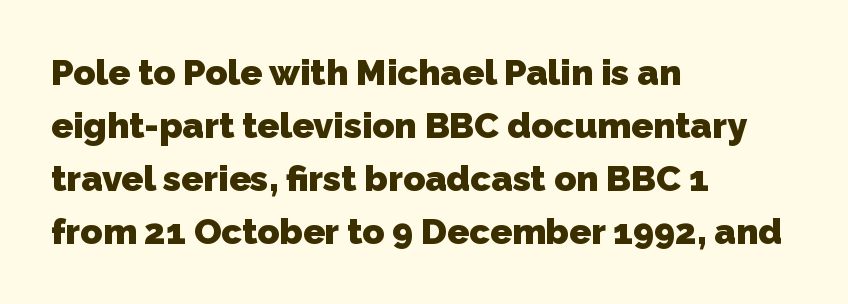
{"serif": "no", "bold": "yes", "weight": "heavy", "width": "normal", "stroke_contrast": "low", "x_height": "medium", "monospaced": "no", "underline": "no", "align": "left", "line_spacing": "normal", "line_spacing_ratio": 1.47, "letter_spacing": "normal", "letter_spacing_em": 0.0, "glyph_px": 36}
